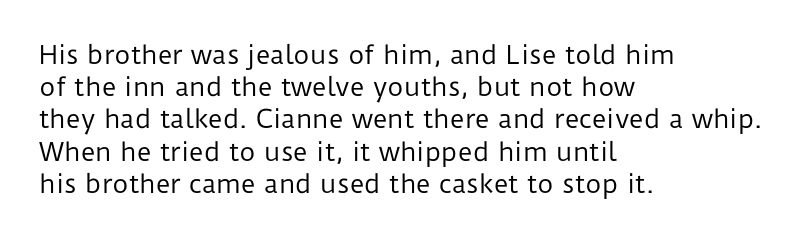
{"italic": "no", "bold": "no", "underline": "no", "align": "left", "line_spacing": "normal", "line_spacing_ratio": 1.29, "letter_spacing": "normal", "letter_spacing_em": 0.0, "glyph_px": 25}
